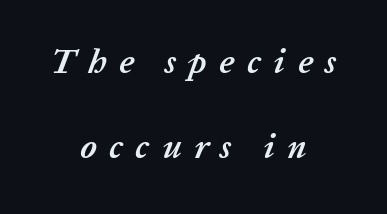
The image shows 34 px semibold type, italic (leaning right); set centered, loose line spacing (2.49x), unusually wide letter spacing (+0.37 em), not underlined; low stroke contrast and a medium x-height.
